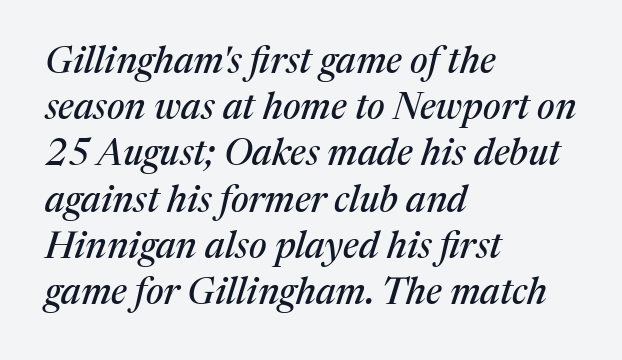
Is the letter spacing exaggerated? No — it looks like the ordinary default. A classic flush-left, rag-right setting is used for this passage. The text carries the slant typical of an italic or oblique font. Just letters on the line, the space beneath them empty.
